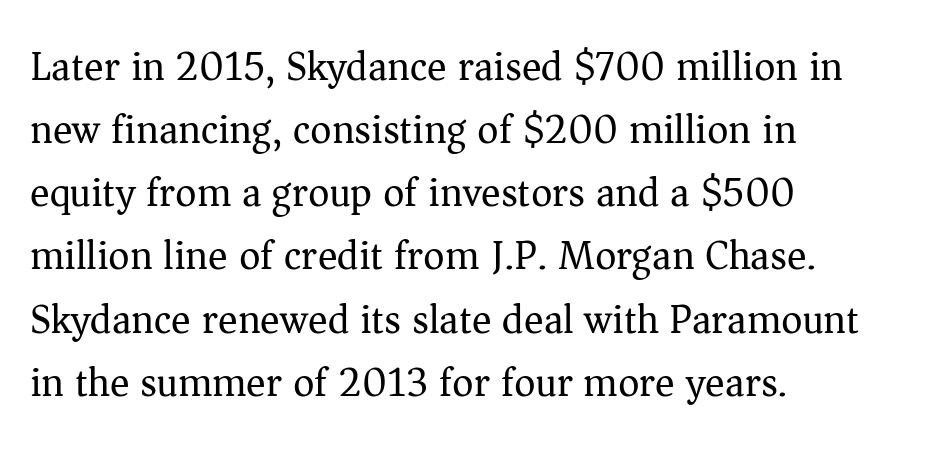
The rag falls on the right side of this text block. Nothing unusual about the tracking: characters are spaced as the font intends. Think of a printed novel: that variable character pitch is what you see here. Vertical strokes here are truly vertical. One glance says typical: line gaps are just what's usual. The glyphs are unaccompanied by any horizontal stroke below them.
